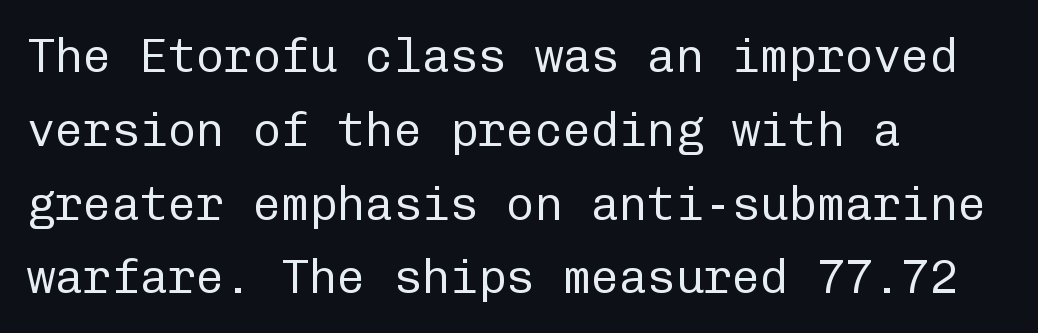
{"serif": "no", "italic": "no", "bold": "no", "weight": "regular", "width": "normal", "stroke_contrast": "low", "x_height": "medium", "monospaced": "yes", "underline": "no", "align": "left", "line_spacing": "normal", "line_spacing_ratio": 1.57, "letter_spacing": "normal", "letter_spacing_em": 0.0, "glyph_px": 47}
